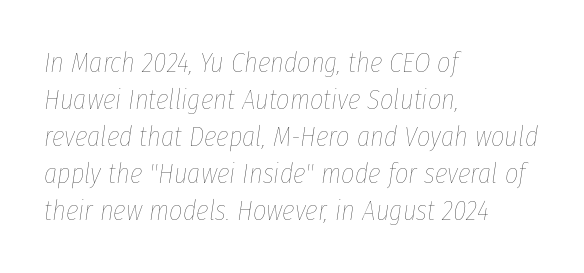
The image shows 29 px thin, condensed type, italic (leaning right); set left-aligned, normal line spacing (1.28x), normal letter spacing, not underlined; low stroke contrast and a medium x-height.
